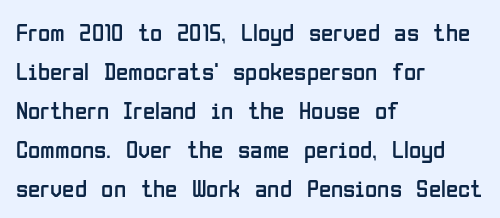
Q: Is the text bold? A: No.
Q: Is the text italic (slanted)? A: No, it is upright.
Q: Is the text underlined? A: No.
Q: How is the paragraph aligned? A: Left-aligned.
Q: Is the spacing between letters normal or unusually wide? A: Normal.
Q: Is the spacing between lines tight, normal or loose? A: Normal.
